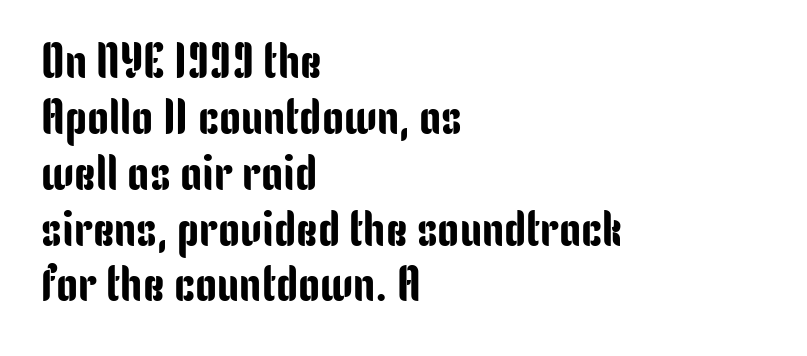
The image shows 49 px condensed sans-serif type, upright; set left-aligned, tight line spacing (1.14x), normal letter spacing, not underlined; low stroke contrast and a medium x-height.
